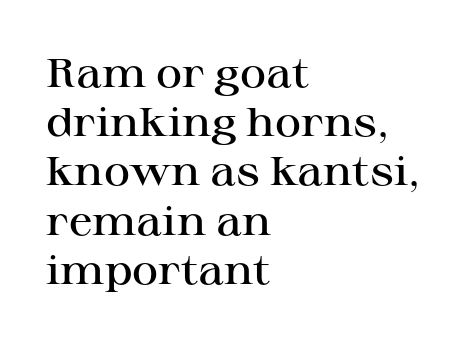
The image shows 40 px semibold, wide serif type, upright; set left-aligned, line spacing 1.23x, normal letter spacing, not underlined; high stroke contrast and a medium x-height.
